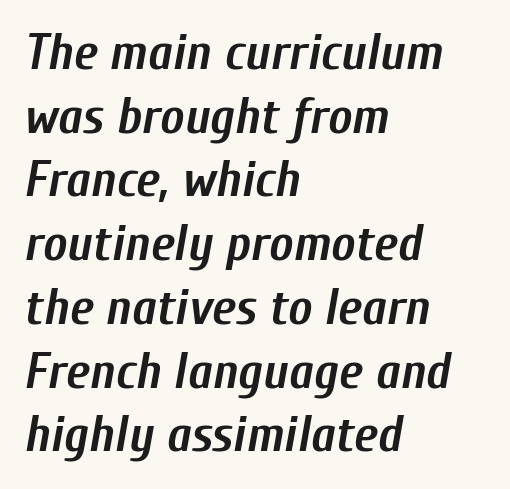
{"italic": "yes", "lean": "right", "slant_degrees": 10, "bold": "yes", "weight": "semibold", "width": "condensed", "stroke_contrast": "low", "x_height": "medium", "monospaced": "no", "underline": "no", "align": "left", "line_spacing": "normal", "line_spacing_ratio": 1.25, "letter_spacing": "normal", "letter_spacing_em": 0.0, "glyph_px": 51}
